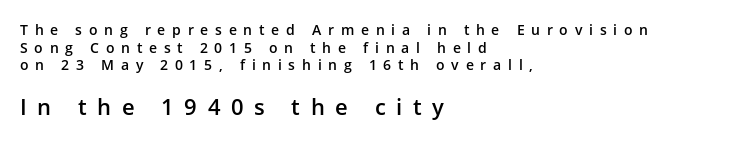
The image shows 22 px text type, upright; set left-aligned, normal line spacing (1.26x), unusually wide letter spacing (+0.48 em), not underlined; the second (bottom) block is 1.57x larger.
